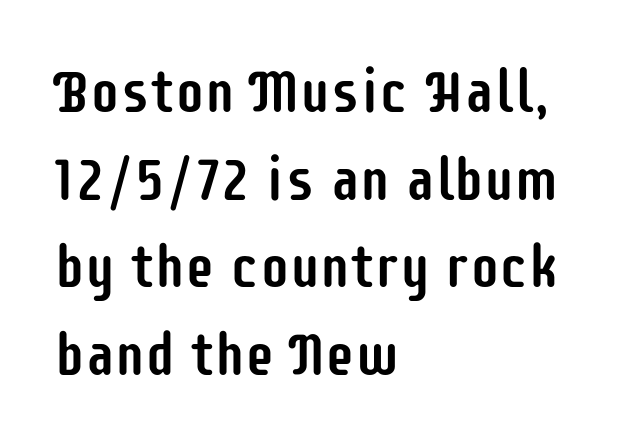
Glyph-to-glyph distance matches everyday printed text. This sample has the flowing, uneven cadence of proportional lettering. Quick note: underline off. Rows of type keep a routine distance in the vertical direction. Caption: multi-line text, flush left, ragged right.
